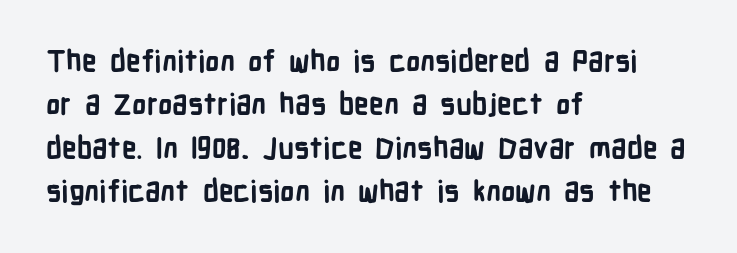
{"serif": "no", "italic": "no", "bold": "yes", "weight": "bold", "width": "condensed", "stroke_contrast": "low", "x_height": "medium", "monospaced": "no", "underline": "no", "align": "left", "line_spacing": "normal", "line_spacing_ratio": 1.5, "letter_spacing": "normal", "letter_spacing_em": 0.0, "glyph_px": 29}
